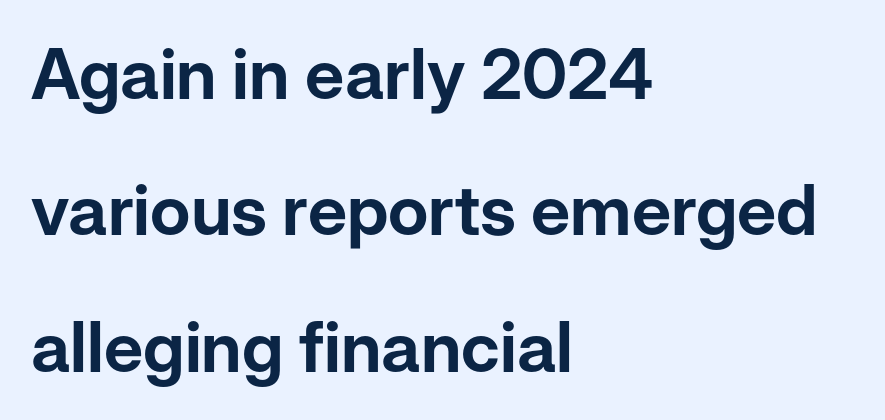
The image shows 70 px sans-serif type, upright; set left-aligned, loose line spacing (1.95x), normal letter spacing, not underlined; low stroke contrast and a medium x-height.
